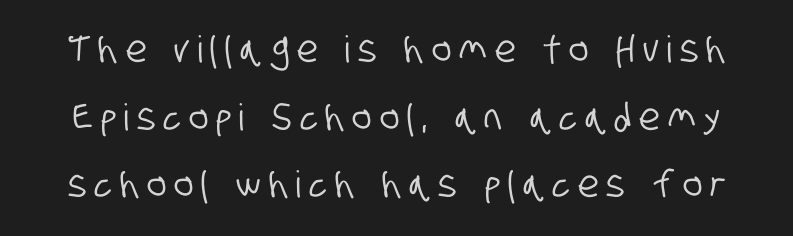
The image shows 37 px condensed sans-serif type; set line spacing 1.83x, unusually wide letter spacing (+0.22 em), not underlined; low stroke contrast and a large x-height.
